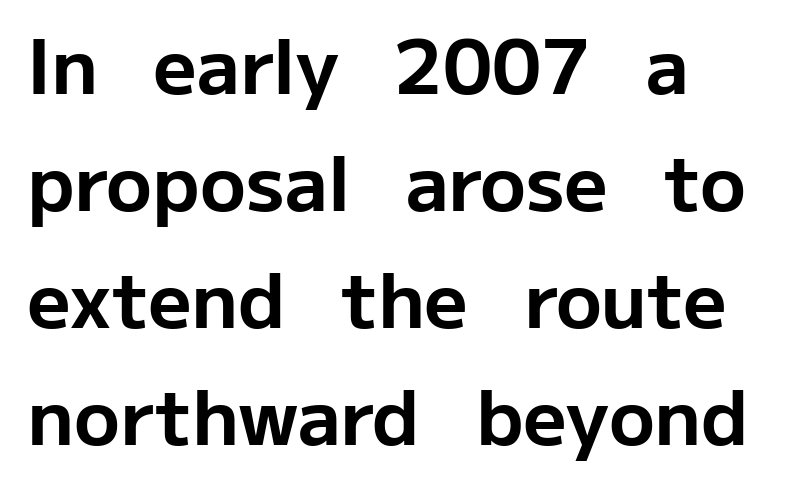
The image shows 76 px bold sans-serif type, upright; set left-aligned, normal line spacing (1.54x), normal letter spacing, not underlined; low stroke contrast and a medium x-height.
